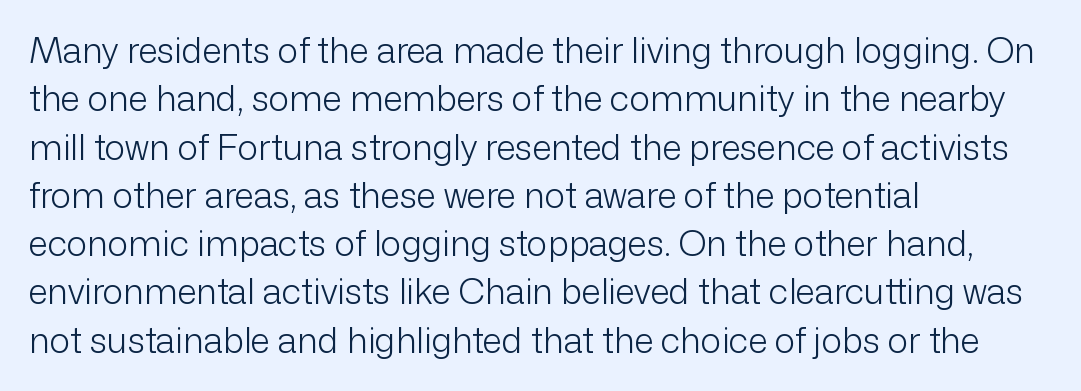
{"serif": "no", "italic": "no", "bold": "no", "weight": "light", "width": "normal", "stroke_contrast": "low", "x_height": "medium", "monospaced": "no", "underline": "no", "align": "left", "line_spacing": "normal", "line_spacing_ratio": 1.38, "letter_spacing": "normal", "letter_spacing_em": 0.0, "glyph_px": 35}
